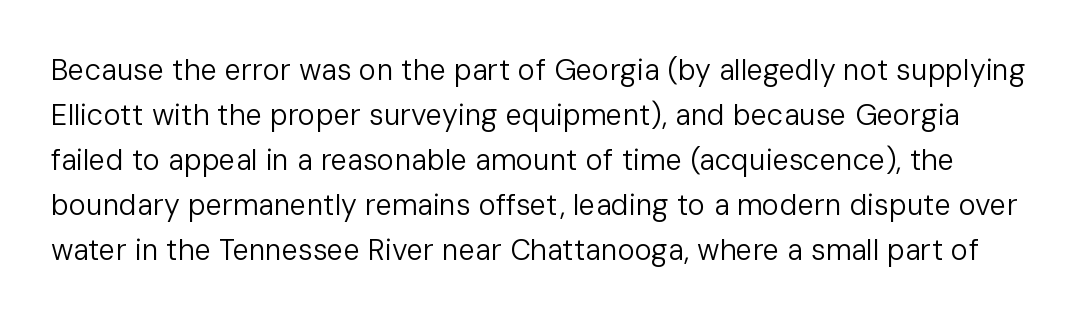
Q: Is the text bold? A: No.
Q: Is the text italic (slanted)? A: No, it is upright.
Q: Is the typeface a serif or a sans-serif typeface? A: Sans-serif.
Q: Is the text underlined? A: No.
Q: Is the spacing between letters normal or unusually wide? A: Normal.
Q: Is the spacing between lines tight, normal or loose? A: Normal.
Q: Width (condensed, normal, or wide)? A: Normal.
Q: Stroke contrast? A: Low.
Q: x-height? A: Medium.
Q: Monospaced? A: No.
